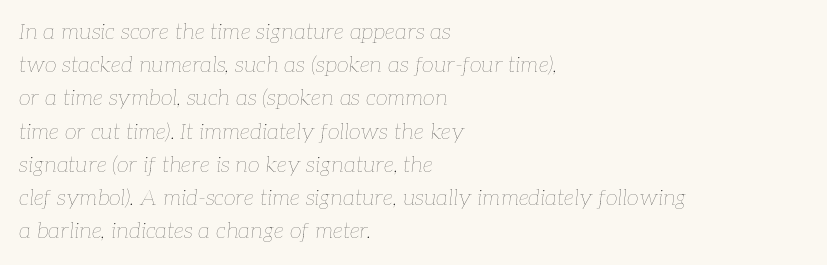
Q: Is the text bold? A: No.
Q: Is the text italic (slanted)? A: Yes, it leans right by about 7 degrees.
Q: Is the text underlined? A: No.
Q: How is the paragraph aligned? A: Left-aligned.
Q: Is the spacing between letters normal or unusually wide? A: Normal.
Q: Is the spacing between lines tight, normal or loose? A: Normal.
